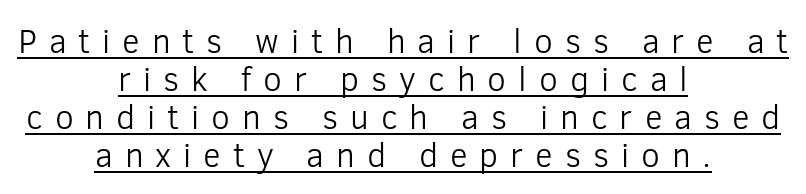
The typesetter chose a symmetrical, centered arrangement here. This reads as an unemphasized weight, regular at the heaviest. Is this a sans? Yes — the strokes have no serifs. Each letter keeps its own natural width here, so spacing adapts to shape. Inter-character spacing is expanded well beyond the font's built-in metrics. The passage shown stacks its lines with hardly any gap.
